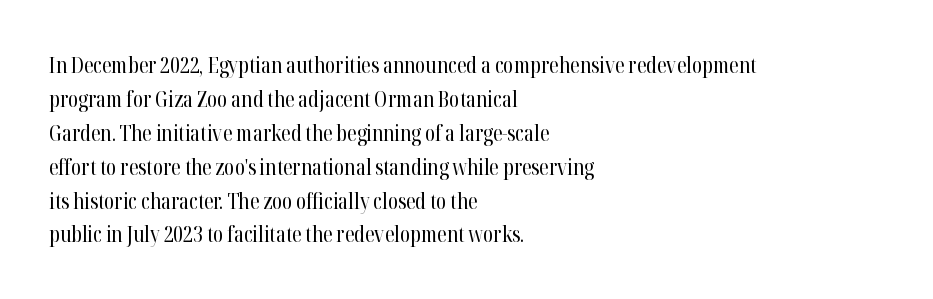
Q: Is the text bold? A: No.
Q: Is the text italic (slanted)? A: No, it is upright.
Q: Is the text underlined? A: No.
Q: How is the paragraph aligned? A: Left-aligned.
Q: Is the spacing between letters normal or unusually wide? A: Normal.
Q: Is the spacing between lines tight, normal or loose? A: Normal.
